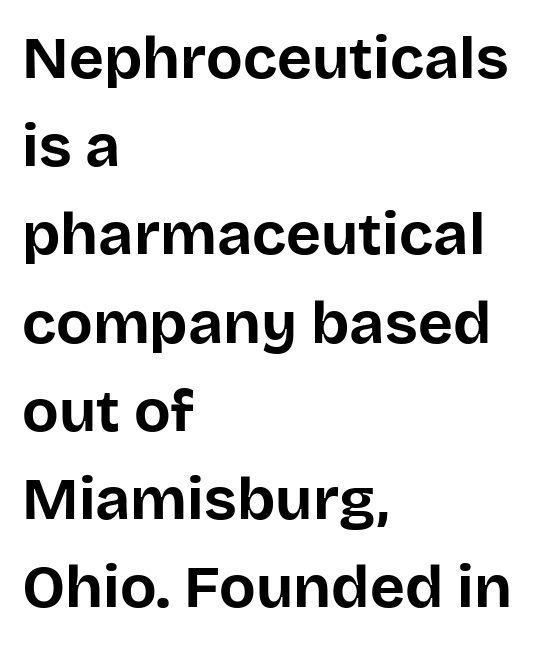
Grotesque or geometric, the face here clearly has no serifs. This sample uses an upright cut, with every glyph sitting square on the baseline. How heavy is the stroke? Heavy — this is a bold. Just letters on the line, the space beneath them empty. Is this a fixed-width face? No — the glyphs have proportional, varying widths.
